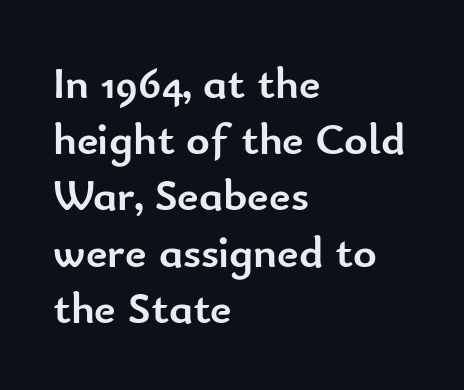
{"serif": "no", "italic": "no", "bold": "yes", "weight": "semibold", "width": "normal", "stroke_contrast": "low", "x_height": "small", "monospaced": "no", "underline": "no", "align": "left", "line_spacing": "normal", "line_spacing_ratio": 1.25, "letter_spacing": "normal", "letter_spacing_em": 0.0, "glyph_px": 45}
